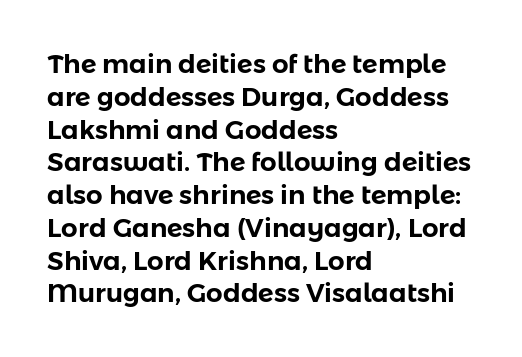
Q: Is the text italic (slanted)? A: No, it is upright.
Q: Is the text underlined? A: No.
Q: How is the paragraph aligned? A: Left-aligned.
Q: Is the spacing between letters normal or unusually wide? A: Normal.
Q: Is the spacing between lines tight, normal or loose? A: Normal.
